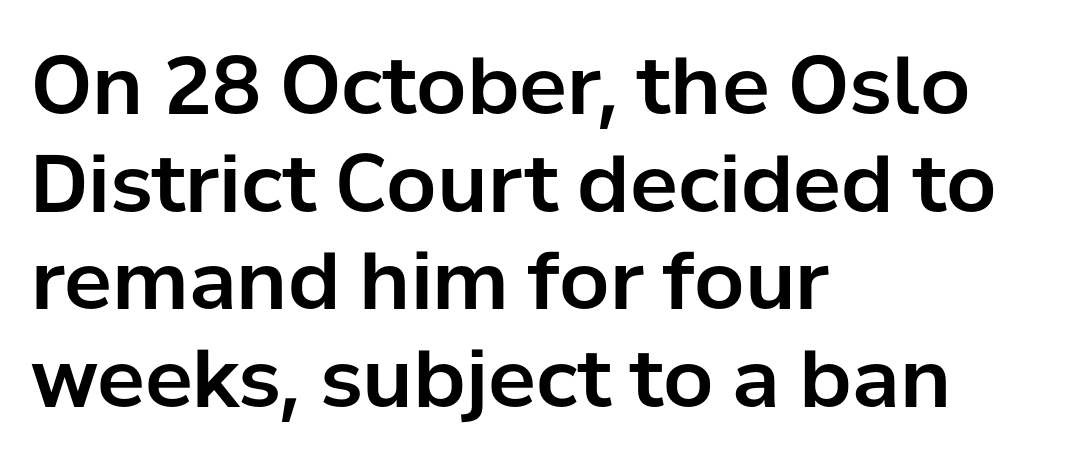
Type without underlining. A student would call this left alignment; a typographer would say flush left, rag right. The letters carry no serifs — their stems end cleanly without finishing strokes. The letters stand upright; this is a roman face. You could not count columns in this text — the font is proportionally spaced.
